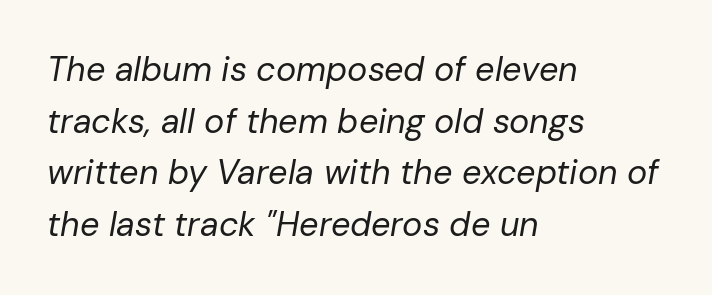
Evenly set lines give the paragraph a standard silhouette. The foot of each line stays bare and open. Horizontal alignment here is leftward, the default for most running prose. Do the characters align in a grid? No, the font is proportional. Characters follow at the spacing the type designer built in. Weight: in the light-to-regular range.
